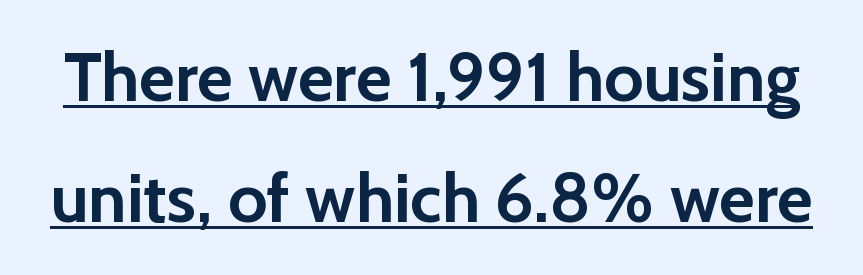
{"serif": "no", "italic": "no", "bold": "yes", "weight": "semibold", "width": "normal", "stroke_contrast": "low", "x_height": "medium", "monospaced": "no", "underline": "yes", "line_spacing_ratio": 1.76, "letter_spacing": "normal", "letter_spacing_em": 0.0, "glyph_px": 69}
